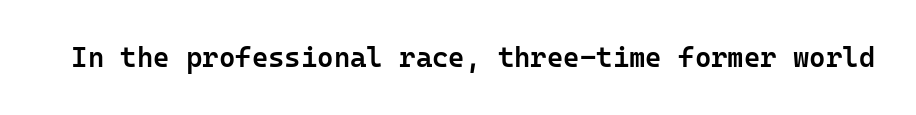
Q: Is the text bold? A: Semi-bold.
Q: Is the text italic (slanted)? A: No, it is upright.
Q: Is the typeface a serif or a sans-serif typeface? A: Sans-serif.
Q: Is the text underlined? A: No.
Q: Is the spacing between letters normal or unusually wide? A: Normal.
Q: Width (condensed, normal, or wide)? A: Normal.
Q: Stroke contrast? A: Low.
Q: x-height? A: Medium.
Q: Monospaced? A: Yes.
